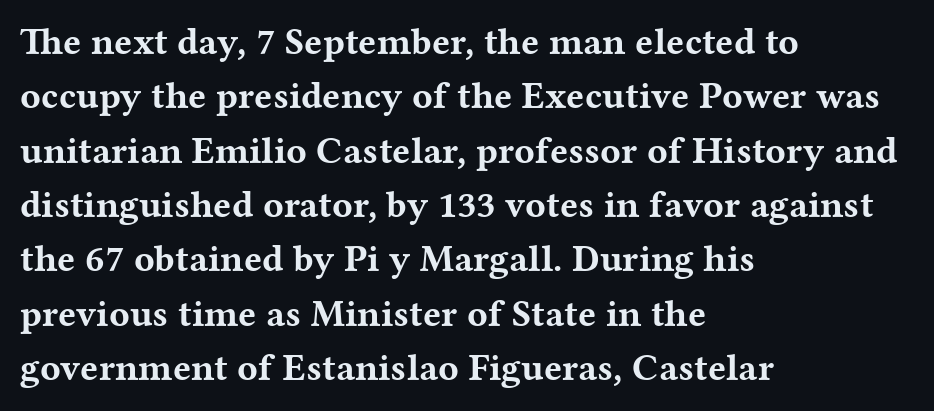
{"serif": "yes", "italic": "no", "bold": "yes", "weight": "bold", "width": "wide", "stroke_contrast": "medium", "x_height": "medium", "monospaced": "no", "underline": "no", "align": "left", "line_spacing": "normal", "line_spacing_ratio": 1.43, "letter_spacing": "normal", "letter_spacing_em": 0.0, "glyph_px": 38}
